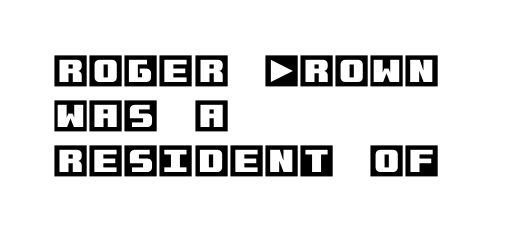
{"italic": "no", "width": "normal", "x_height": "large", "underline": "no", "align": "left", "line_spacing": "normal", "line_spacing_ratio": 1.25, "letter_spacing": "normal", "letter_spacing_em": 0.0, "glyph_px": 36}
